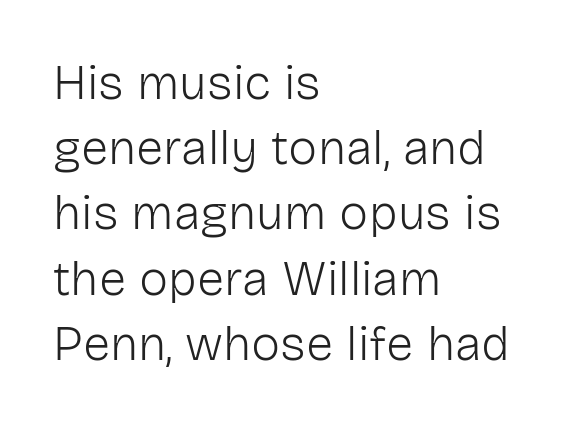
{"serif": "no", "italic": "no", "bold": "no", "weight": "light", "width": "normal", "stroke_contrast": "low", "x_height": "medium", "monospaced": "no", "underline": "no", "align": "left", "line_spacing": "normal", "line_spacing_ratio": 1.33, "letter_spacing": "normal", "letter_spacing_em": 0.0, "glyph_px": 49}
